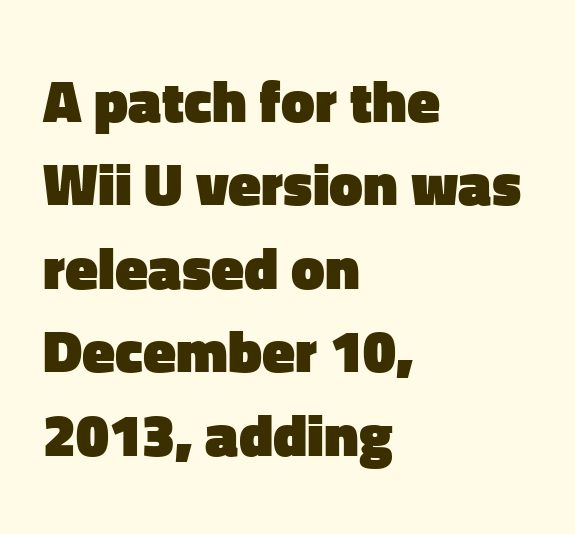
{"serif": "no", "italic": "no", "bold": "yes", "weight": "heavy", "width": "normal", "stroke_contrast": "low", "x_height": "medium", "monospaced": "no", "underline": "no", "align": "left", "line_spacing": "normal", "line_spacing_ratio": 1.39, "letter_spacing": "normal", "letter_spacing_em": 0.0, "glyph_px": 60}
